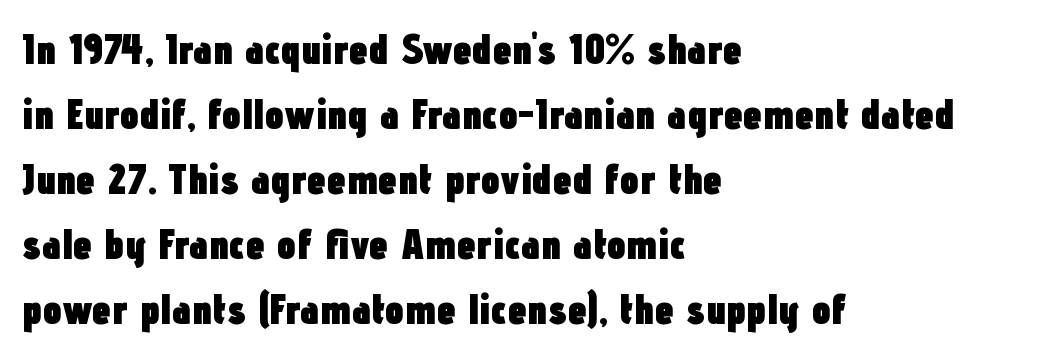
The image shows 43 px heavy, condensed sans-serif type, upright; set left-aligned, normal line spacing (1.51x), normal letter spacing, not underlined; low stroke contrast and a medium x-height.
